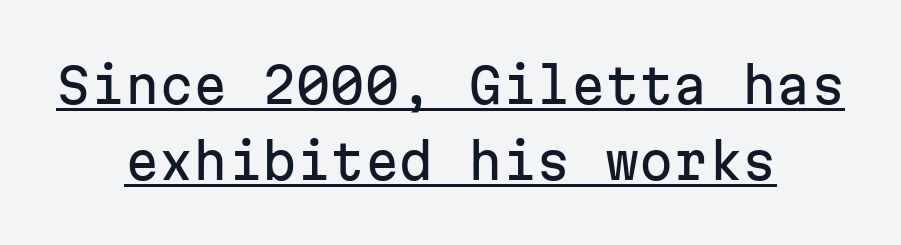
Q: Is the text italic (slanted)? A: No, it is upright.
Q: Is the typeface a serif or a sans-serif typeface? A: Sans-serif.
Q: Is the text underlined? A: Yes.
Q: How is the paragraph aligned? A: Centered.
Q: Is the spacing between letters normal or unusually wide? A: Normal.
Q: Is the spacing between lines tight, normal or loose? A: Normal.
Q: Width (condensed, normal, or wide)? A: Normal.
Q: Stroke contrast? A: Low.
Q: x-height? A: Medium.
Q: Monospaced? A: Yes.
